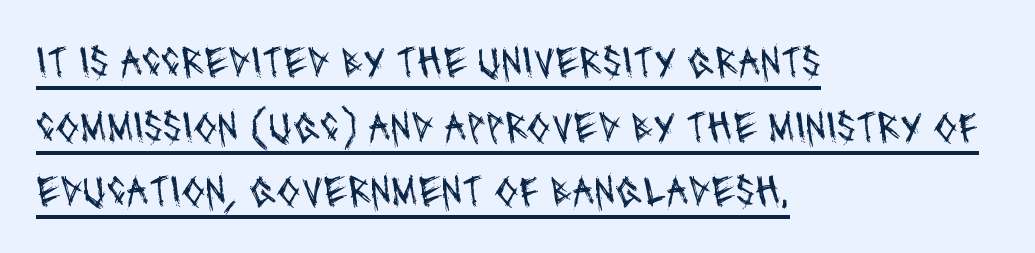
Baseline-to-baseline distance is the conventional proportion of letter height. Looks like someone drew a line under every word here. The letterforms sit shoulder to shoulder at normal distance. The type family on display is of the sans-serif kind.
